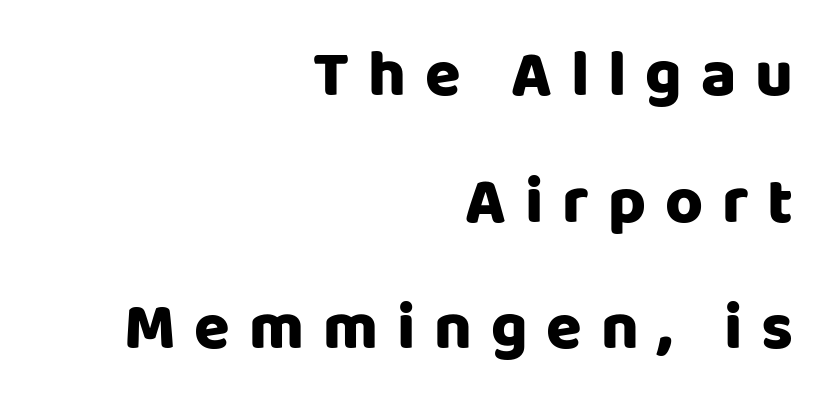
{"serif": "no", "italic": "no", "bold": "yes", "weight": "heavy", "width": "normal", "stroke_contrast": "low", "x_height": "large", "monospaced": "no", "underline": "no", "align": "right", "line_spacing": "loose", "line_spacing_ratio": 1.95, "letter_spacing": "wide", "letter_spacing_em": 0.29, "glyph_px": 65}
